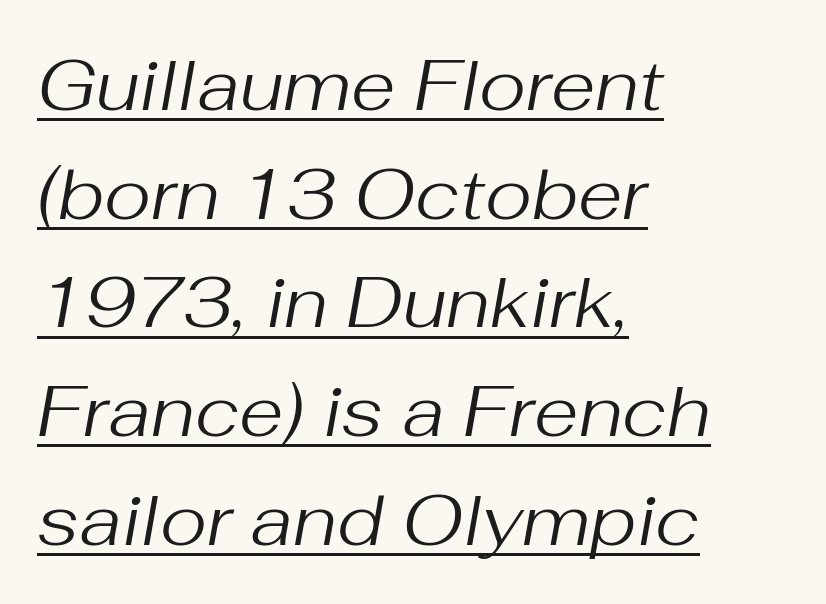
The letters look calm and open, with moderate or lighter stems. You can see a thin bar hugging the bottom of the glyphs. Looking at the ascenders, they clearly lean. Alignment: flush left.
